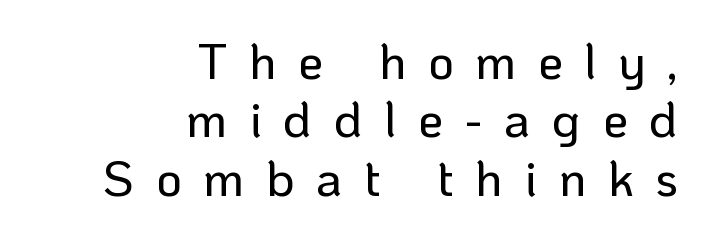
The image shows 50 px sans-serif type, upright; set right-aligned, line spacing 1.17x, unusually wide letter spacing (+0.43 em), not underlined; low stroke contrast and a medium x-height.
